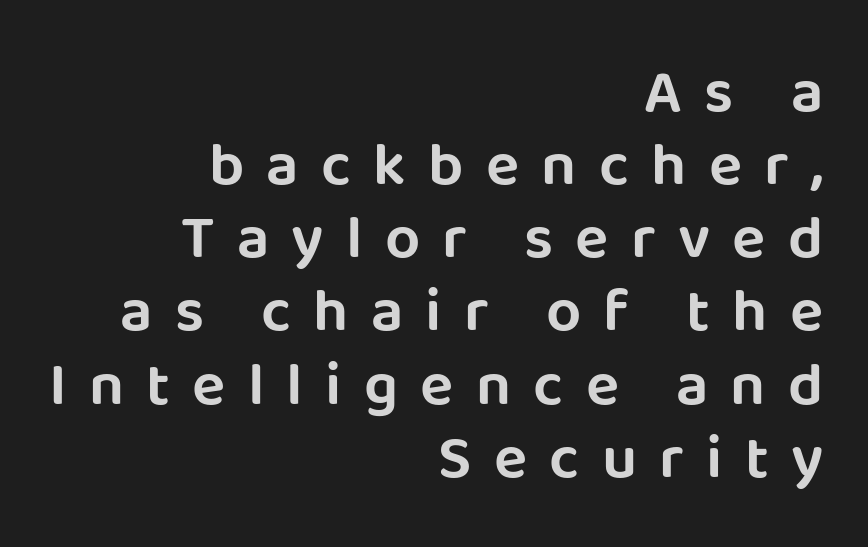
Q: Is the text italic (slanted)? A: No, it is upright.
Q: Is the typeface a serif or a sans-serif typeface? A: Sans-serif.
Q: Is the text underlined? A: No.
Q: How is the paragraph aligned? A: Right-aligned.
Q: Is the spacing between letters normal or unusually wide? A: Unusually wide.
Q: Width (condensed, normal, or wide)? A: Normal.
Q: Stroke contrast? A: Low.
Q: x-height? A: Large.
Q: Monospaced? A: No.
